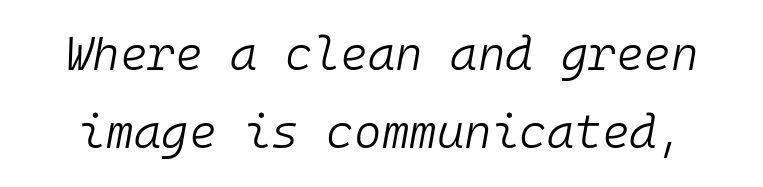
The image shows 47 px light type, italic (leaning right), monospaced; set normal line spacing (1.67x), normal letter spacing, not underlined; low stroke contrast and a medium x-height.
